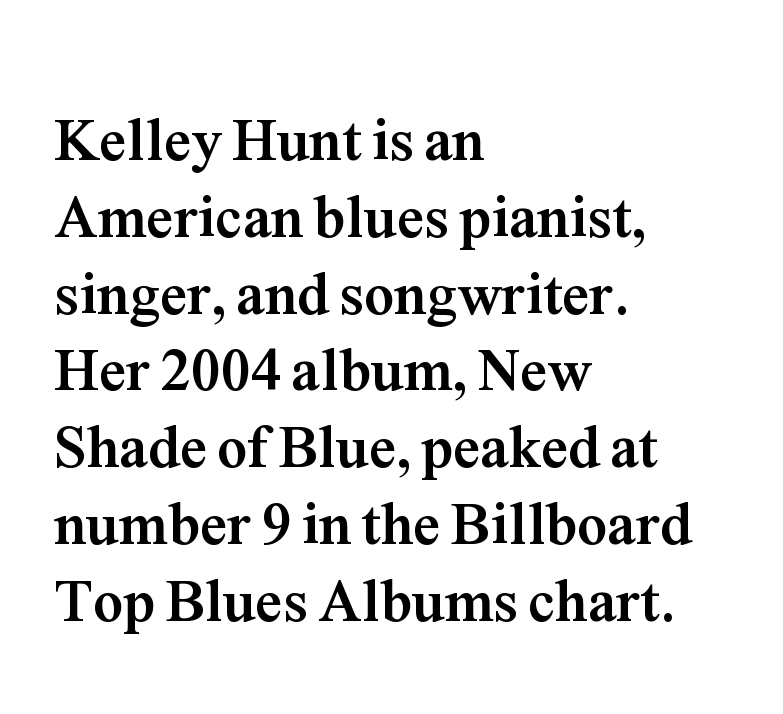
The image shows 60 px semibold serif type, upright; set left-aligned, normal line spacing (1.28x), normal letter spacing, not underlined; medium stroke contrast and a medium x-height.
